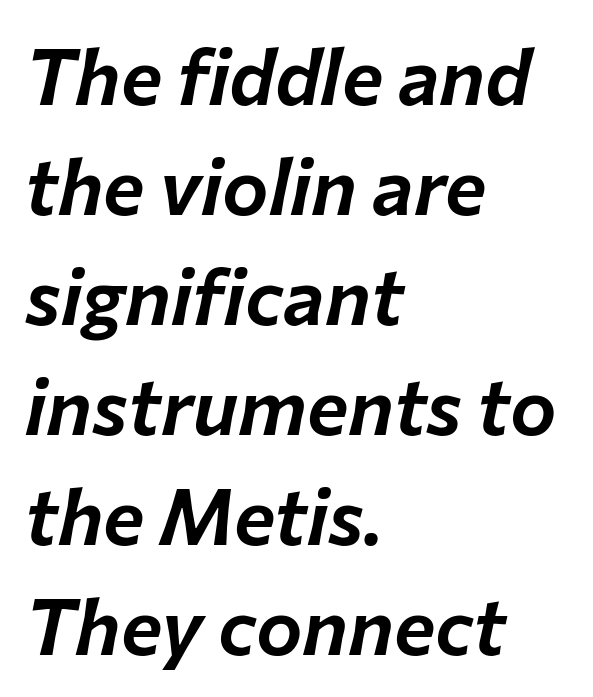
The image shows 78 px text type, italic (leaning right); set left-aligned, normal line spacing (1.41x), normal letter spacing, not underlined; low stroke contrast and a medium x-height.
